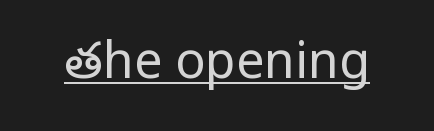
Q: Is the text bold? A: No.
Q: Is the text italic (slanted)? A: No, it is upright.
Q: Is the typeface a serif or a sans-serif typeface? A: Sans-serif.
Q: Is the text underlined? A: Yes.
Q: Is the spacing between letters normal or unusually wide? A: Normal.
Q: Width (condensed, normal, or wide)? A: Condensed.
Q: Stroke contrast? A: Low.
Q: x-height? A: Large.
Q: Monospaced? A: No.
